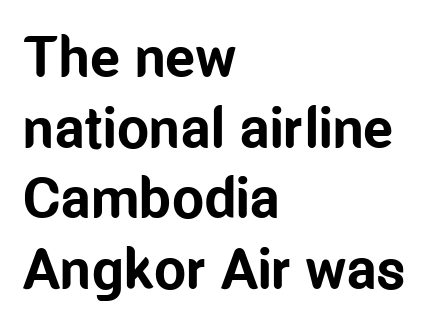
Posture: straight, roman, zero tilt. Reading down the block, your eye returns to a fixed left position each line. The letters advance in unequal steps, a hallmark of proportional type. The rendering keeps characters at their native spacing. Quick note: underline off.
